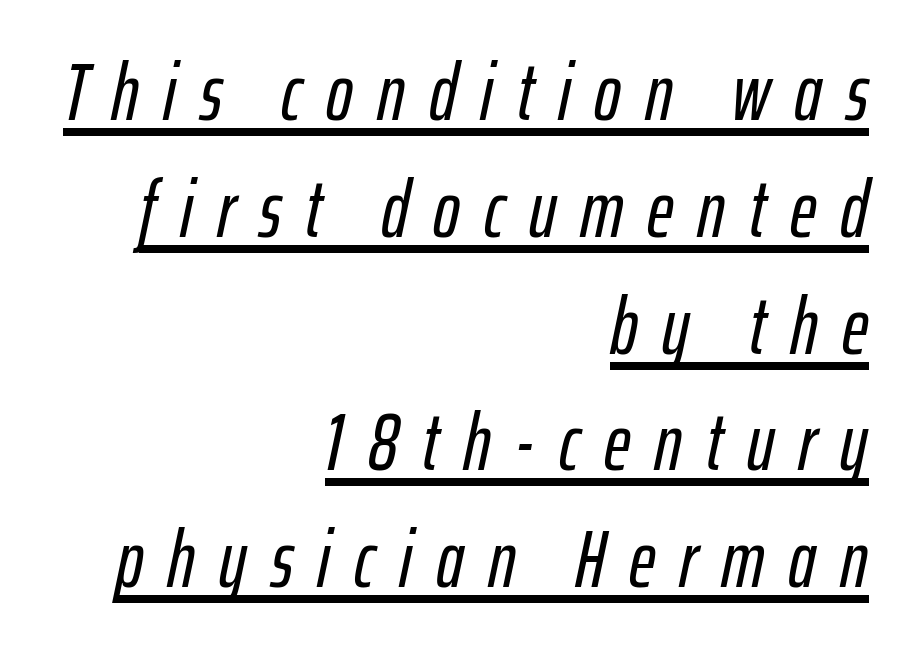
Q: Is the text italic (slanted)? A: Yes, it leans right by about 12 degrees.
Q: Is the text underlined? A: Yes.
Q: How is the paragraph aligned? A: Right-aligned.
Q: Is the spacing between letters normal or unusually wide? A: Unusually wide.
Q: Is the spacing between lines tight, normal or loose? A: Normal.
Q: Width (condensed, normal, or wide)? A: Condensed.
Q: Stroke contrast? A: Low.
Q: x-height? A: Medium.
Q: Monospaced? A: No.
